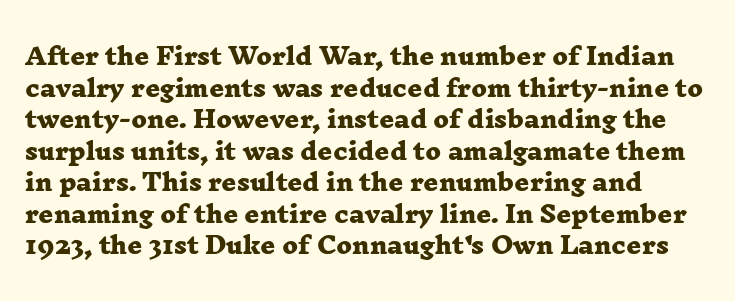
The image shows 23 px bold type; set normal line spacing (1.37x), normal letter spacing, not underlined.
